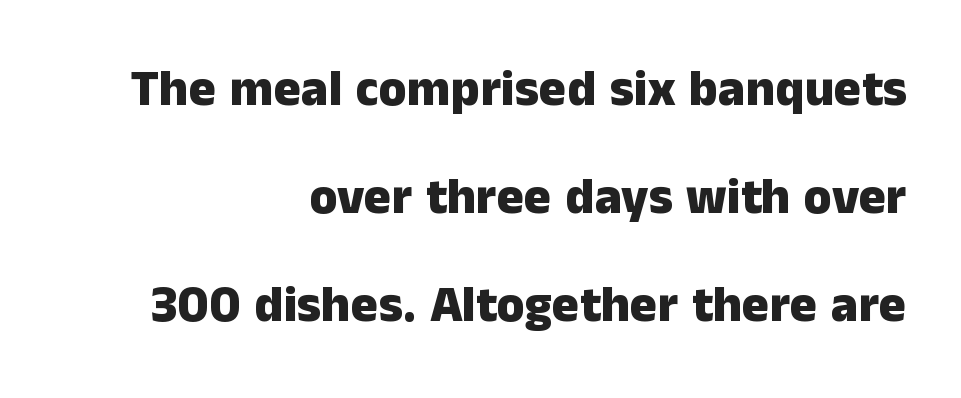
Q: Is the text bold? A: Yes.
Q: Is the text italic (slanted)? A: No, it is upright.
Q: Is the typeface a serif or a sans-serif typeface? A: Sans-serif.
Q: Is the text underlined? A: No.
Q: How is the paragraph aligned? A: Right-aligned.
Q: Is the spacing between letters normal or unusually wide? A: Normal.
Q: Is the spacing between lines tight, normal or loose? A: Loose.
Q: Width (condensed, normal, or wide)? A: Normal.
Q: Stroke contrast? A: Low.
Q: x-height? A: Medium.
Q: Monospaced? A: No.
